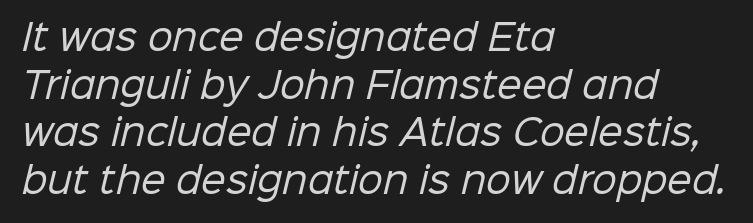
{"serif": "no", "bold": "no", "weight": "regular", "width": "normal", "stroke_contrast": "low", "x_height": "medium", "monospaced": "no", "underline": "no", "align": "left", "line_spacing": "normal", "line_spacing_ratio": 1.36, "letter_spacing": "normal", "letter_spacing_em": 0.0, "glyph_px": 35}
